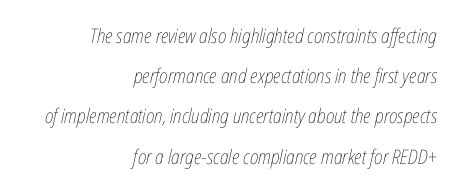
The image shows 20 px text type, italic (leaning right); set right-aligned, loose line spacing (2.01x), normal letter spacing, not underlined.
